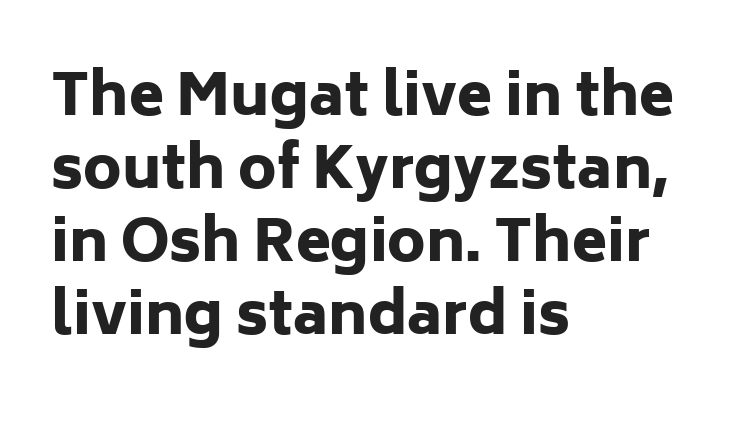
The typography opts for an upright posture over an oblique one. Spacing verdict: proportional, widths tailored to each character. Casual observation: everything's shoved over to the left. Normally led — the rows are evenly, conventionally spaced.
